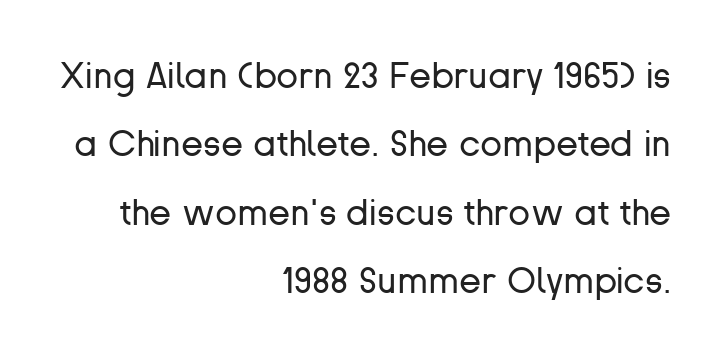
The image shows 36 px regular-weight sans-serif type, upright; set right-aligned, loose line spacing (1.9x), normal letter spacing, not underlined; low stroke contrast and a medium x-height.
